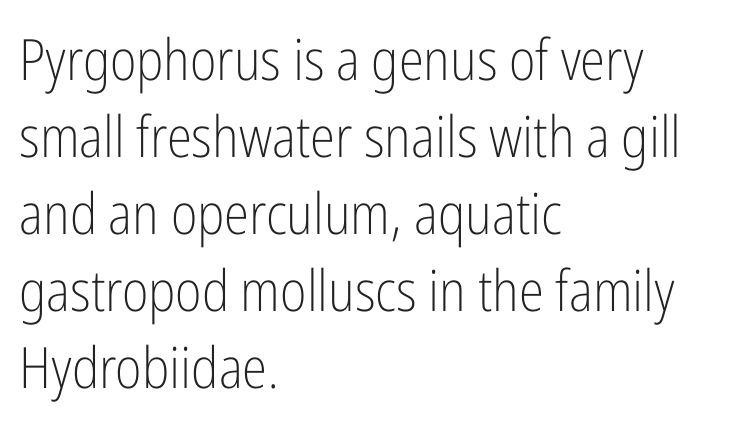
{"serif": "no", "italic": "no", "bold": "no", "weight": "light", "width": "condensed", "stroke_contrast": "low", "x_height": "medium", "monospaced": "no", "underline": "no", "align": "left", "line_spacing": "normal", "line_spacing_ratio": 1.35, "letter_spacing": "normal", "letter_spacing_em": 0.0, "glyph_px": 57}
